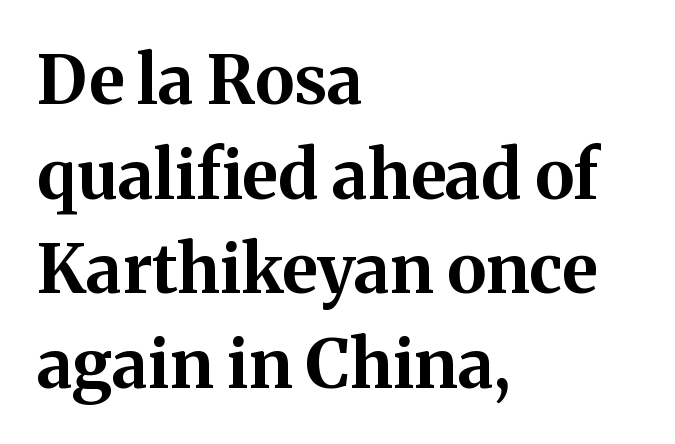
The image shows 68 px bold serif type, upright; set left-aligned, normal line spacing (1.39x), normal letter spacing, not underlined; medium stroke contrast and a medium x-height.
